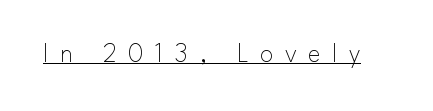
The weight tops out at a normal text grade. The sample's only ornament is a line tracing under the words. Here the glyphs are tracked loosely, breaking word shapes into spaced letters. A typesetter would mark this as roman, not italic.
